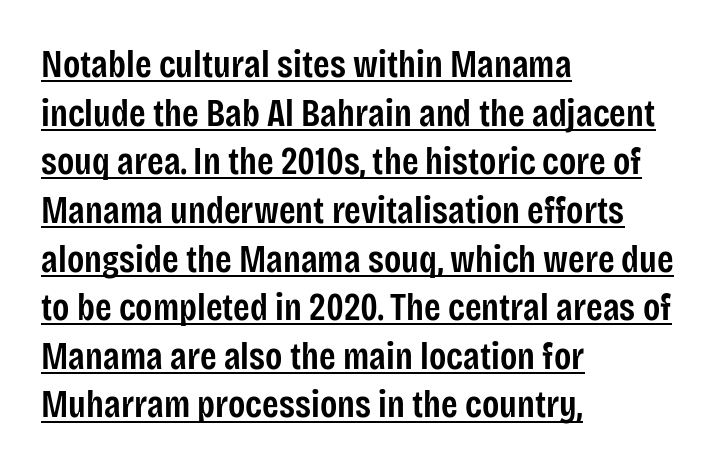
{"serif": "no", "italic": "no", "bold": "semi", "weight": "semibold", "width": "condensed", "stroke_contrast": "low", "x_height": "large", "monospaced": "no", "underline": "yes", "align": "left", "line_spacing": "normal", "line_spacing_ratio": 1.28, "letter_spacing": "normal", "letter_spacing_em": 0.0, "glyph_px": 38}
